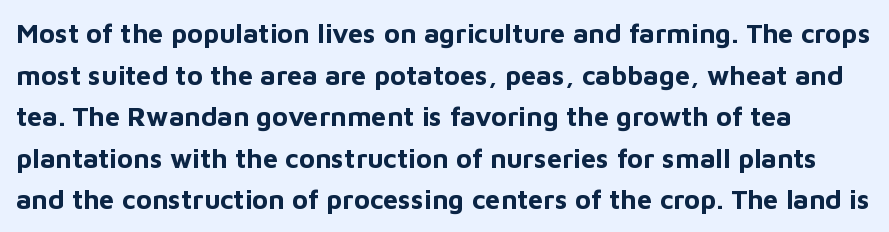
The image shows 27 px bold type, upright; set normal line spacing (1.54x), normal letter spacing, not underlined.
